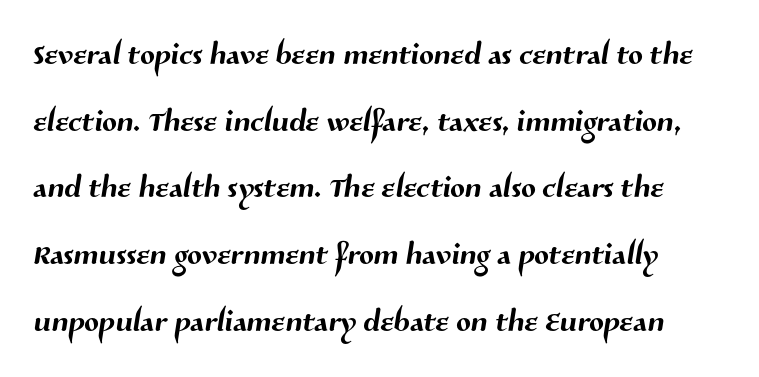
{"serif": "no", "width": "normal", "stroke_contrast": "medium", "x_height": "medium", "monospaced": "no", "underline": "no", "line_spacing": "normal", "line_spacing_ratio": 1.55, "letter_spacing": "normal", "letter_spacing_em": 0.0, "glyph_px": 43}
